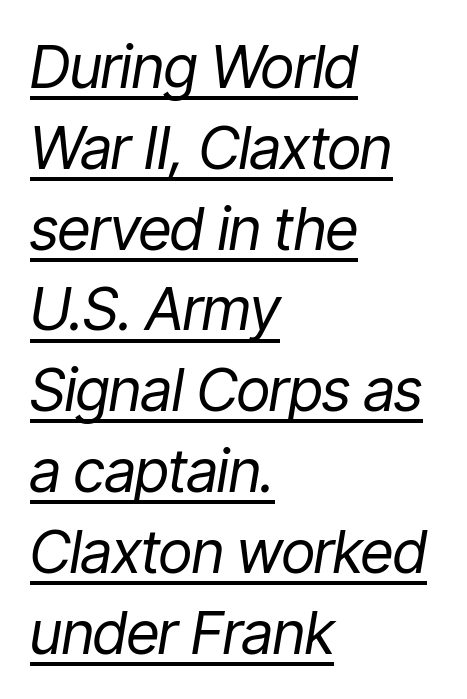
Q: Is the text bold? A: No.
Q: Is the text italic (slanted)? A: Yes, it leans right by about 9 degrees.
Q: Is the text underlined? A: Yes.
Q: How is the paragraph aligned? A: Left-aligned.
Q: Is the spacing between letters normal or unusually wide? A: Normal.
Q: Is the spacing between lines tight, normal or loose? A: Normal.
Q: Width (condensed, normal, or wide)? A: Condensed.
Q: Stroke contrast? A: Low.
Q: x-height? A: Medium.
Q: Monospaced? A: No.
